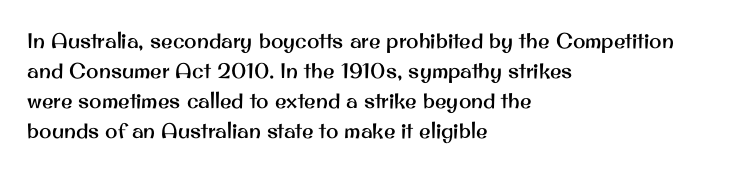
{"italic": "no", "underline": "no", "align": "left", "line_spacing": "normal", "line_spacing_ratio": 1.43, "letter_spacing": "normal", "letter_spacing_em": 0.0, "glyph_px": 21}
